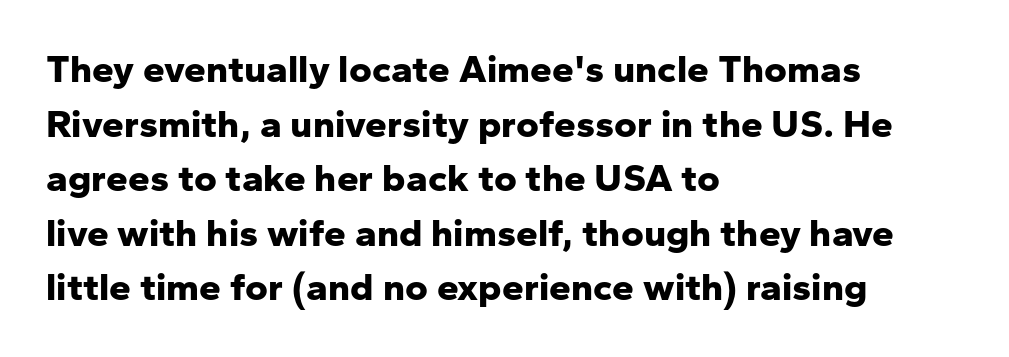
Q: Is the text bold? A: Yes.
Q: Is the text italic (slanted)? A: No, it is upright.
Q: Is the typeface a serif or a sans-serif typeface? A: Sans-serif.
Q: Is the text underlined? A: No.
Q: How is the paragraph aligned? A: Left-aligned.
Q: Is the spacing between letters normal or unusually wide? A: Normal.
Q: Is the spacing between lines tight, normal or loose? A: Normal.
Q: Width (condensed, normal, or wide)? A: Normal.
Q: Stroke contrast? A: Low.
Q: x-height? A: Medium.
Q: Monospaced? A: No.
